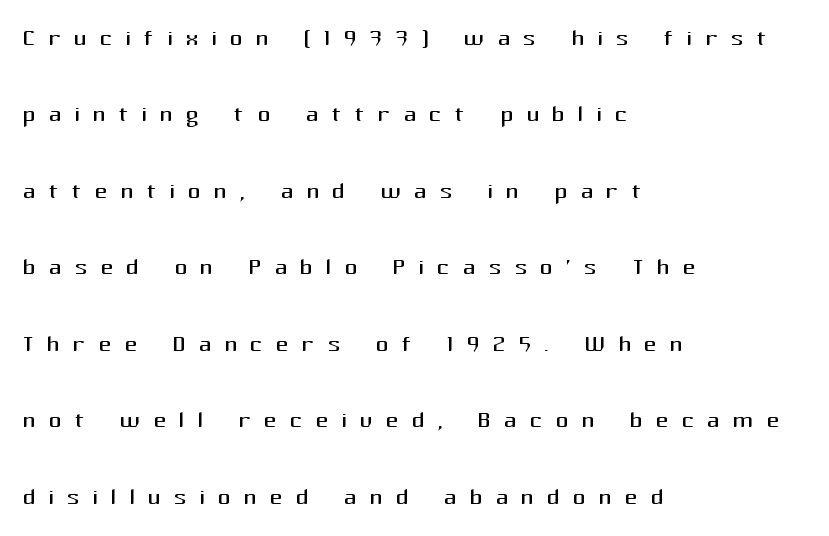
The image shows 32 px regular-weight sans-serif type, upright; set left-aligned, loose line spacing (2.39x), unusually wide letter spacing (+0.4 em), not underlined; medium stroke contrast and a medium x-height.
